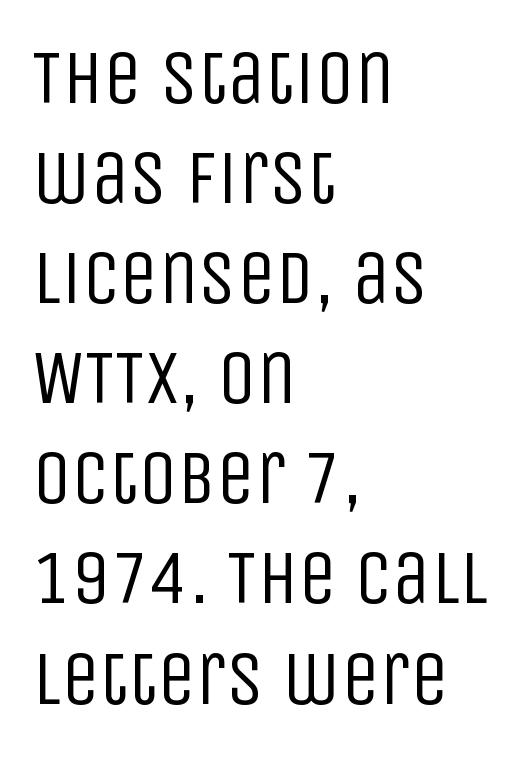
Q: Is the text bold? A: No.
Q: Is the text italic (slanted)? A: No, it is upright.
Q: Is the typeface a serif or a sans-serif typeface? A: Sans-serif.
Q: Is the text underlined? A: No.
Q: How is the paragraph aligned? A: Left-aligned.
Q: Is the spacing between letters normal or unusually wide? A: Normal.
Q: Is the spacing between lines tight, normal or loose? A: Normal.
Q: Width (condensed, normal, or wide)? A: Condensed.
Q: Stroke contrast? A: Low.
Q: x-height? A: Large.
Q: Monospaced? A: No.
